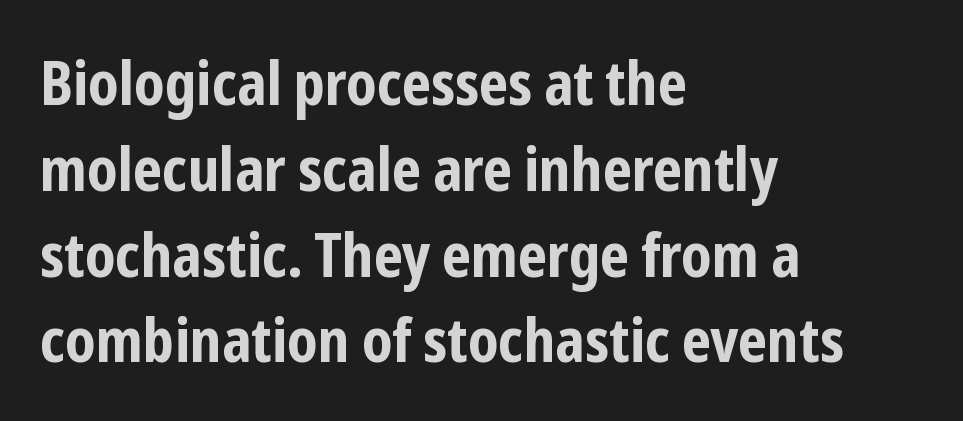
{"serif": "no", "italic": "no", "bold": "yes", "weight": "bold", "width": "condensed", "stroke_contrast": "low", "x_height": "medium", "monospaced": "no", "underline": "no", "align": "left", "line_spacing": "normal", "line_spacing_ratio": 1.43, "letter_spacing": "normal", "letter_spacing_em": 0.0, "glyph_px": 60}
